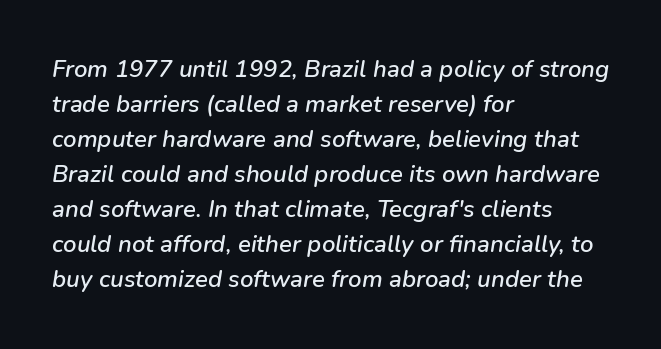
{"italic": "yes", "lean": "right", "slant_degrees": 9, "underline": "no", "align": "left", "line_spacing": "normal", "line_spacing_ratio": 1.46, "letter_spacing": "normal", "letter_spacing_em": 0.0, "glyph_px": 24}
